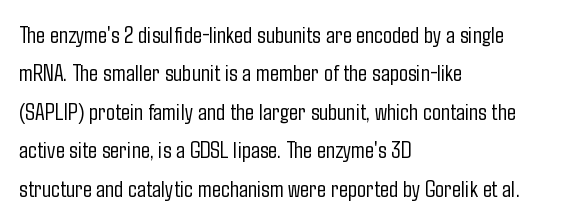
Q: Is the text bold? A: No.
Q: Is the text italic (slanted)? A: No, it is upright.
Q: Is the text underlined? A: No.
Q: How is the paragraph aligned? A: Left-aligned.
Q: Is the spacing between letters normal or unusually wide? A: Normal.
Q: Is the spacing between lines tight, normal or loose? A: Normal.
